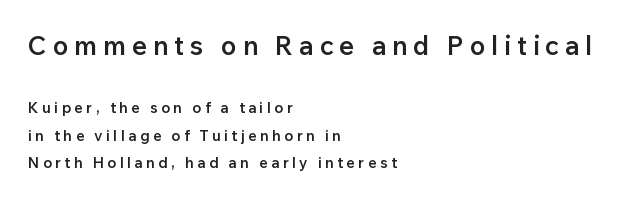
The image shows 26 px text type, upright; set left-aligned, line spacing 1.85x, unusually wide letter spacing (+0.22 em), not underlined; the first (top) block is 1.73x larger.
